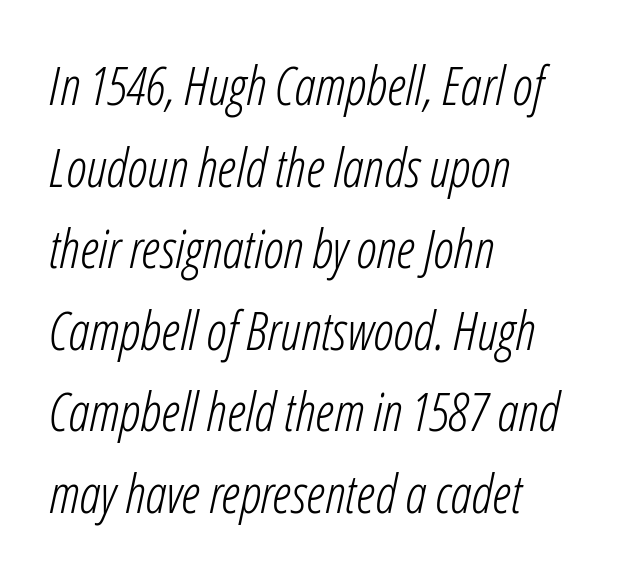
The passage shown is not underscored anywhere. Notice how the stems are inclined rather than vertical — that's the hallmark of italics. Baseline-to-baseline distance is the conventional proportion of letter height. The letters advance in unequal steps, a hallmark of proportional type. These lines stack with their left ends in a neat column. Caption: standard tracking, unaltered.
